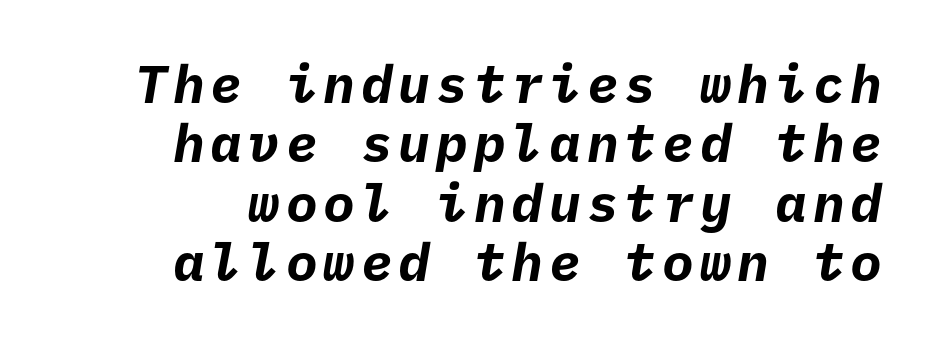
Q: Is the text bold? A: Yes.
Q: Is the typeface a serif or a sans-serif typeface? A: Sans-serif.
Q: Is the text underlined? A: No.
Q: How is the paragraph aligned? A: Right-aligned.
Q: Is the spacing between lines tight, normal or loose? A: Tight.
Q: Width (condensed, normal, or wide)? A: Normal.
Q: Stroke contrast? A: Low.
Q: x-height? A: Medium.
